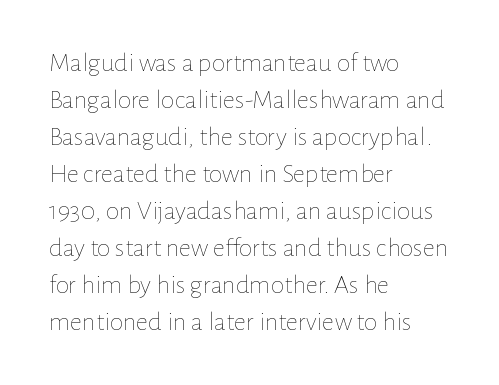
Reading down the block, your eye returns to a fixed left position each line. Tall strokes in this sample are plumb rather than angled. The rendering uses a moderate line-height, typical for paragraphs. This is not heavy type; no bold has been used. Any mark beneath the type? The region is blank. Each word holds together tightly as a unit, with standard inter-letter gaps.
